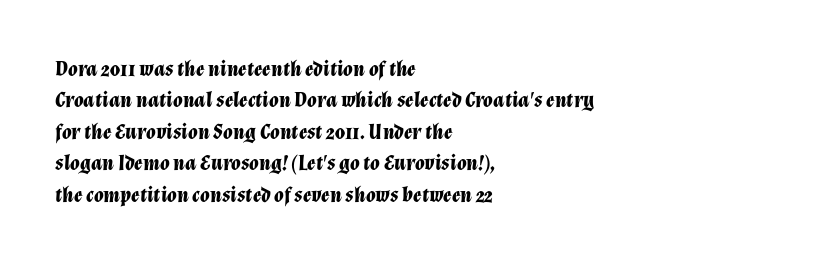
Q: Is the text bold? A: Yes.
Q: Is the text italic (slanted)? A: Yes, it leans right by about 12 degrees.
Q: Is the text underlined? A: No.
Q: How is the paragraph aligned? A: Left-aligned.
Q: Is the spacing between letters normal or unusually wide? A: Normal.
Q: Is the spacing between lines tight, normal or loose? A: Normal.
